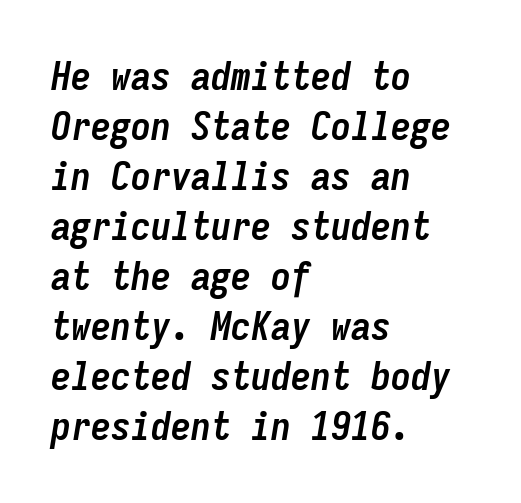
Letter spacing: default. A bare baseline throughout the passage. The axis of the letterforms is tilted away from vertical. The vertical gap from one line to the next is medium. The characters look thick and weighty, a clear bold.
